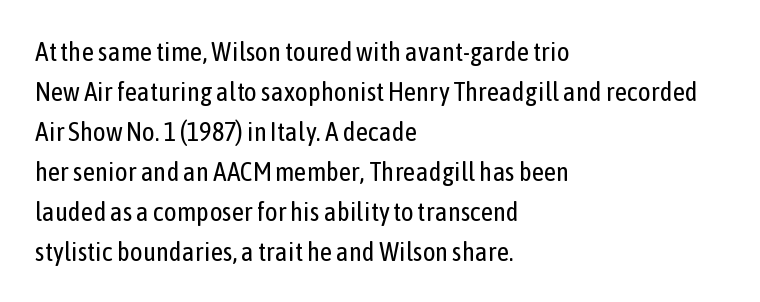
The image shows 27 px text type, upright; set left-aligned, normal line spacing (1.48x), normal letter spacing, not underlined.
